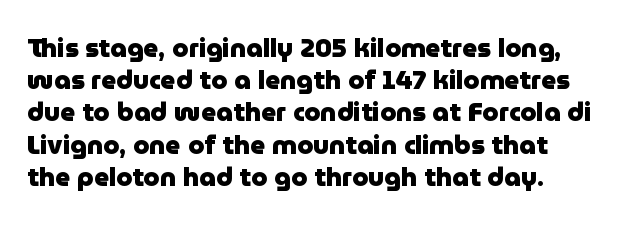
{"italic": "no", "bold": "yes", "underline": "no", "line_spacing_ratio": 1.24, "letter_spacing": "normal", "letter_spacing_em": 0.0, "glyph_px": 26}
